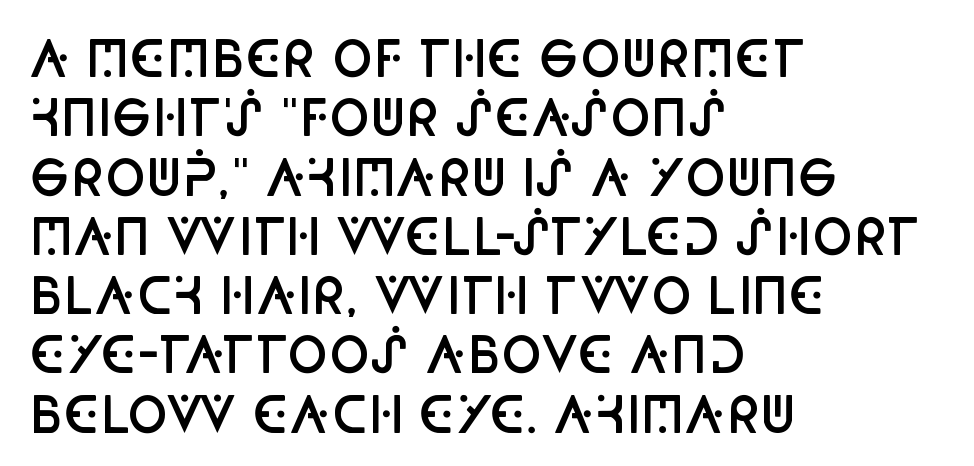
{"serif": "no", "italic": "no", "bold": "semi", "weight": "semibold", "width": "condensed", "stroke_contrast": "low", "x_height": "large", "monospaced": "no", "underline": "no", "align": "left", "line_spacing_ratio": 1.21, "letter_spacing": "normal", "letter_spacing_em": 0.0, "glyph_px": 49}
